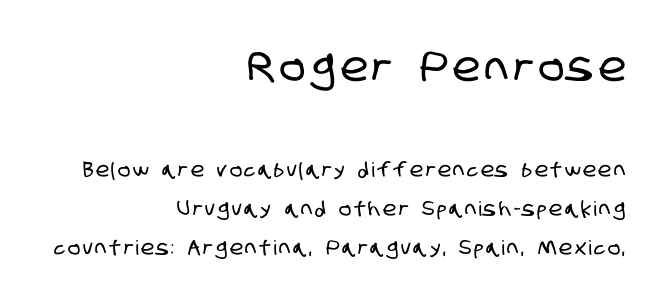
The image shows 41 px condensed sans-serif type; set right-aligned, loose line spacing (1.95x), not underlined; the first (top) block is 2.05x larger; low stroke contrast and a large x-height.
